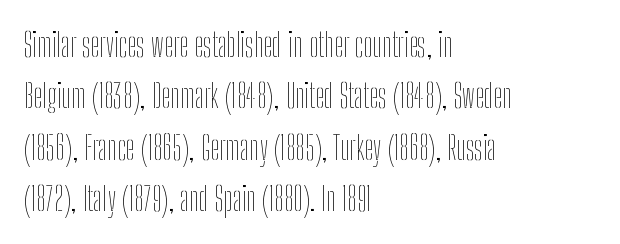
{"italic": "no", "bold": "no", "weight": "thin", "width": "condensed", "stroke_contrast": "low", "x_height": "medium", "monospaced": "no", "underline": "no", "align": "left", "line_spacing": "normal", "line_spacing_ratio": 1.56, "letter_spacing": "normal", "letter_spacing_em": 0.0, "glyph_px": 33}
